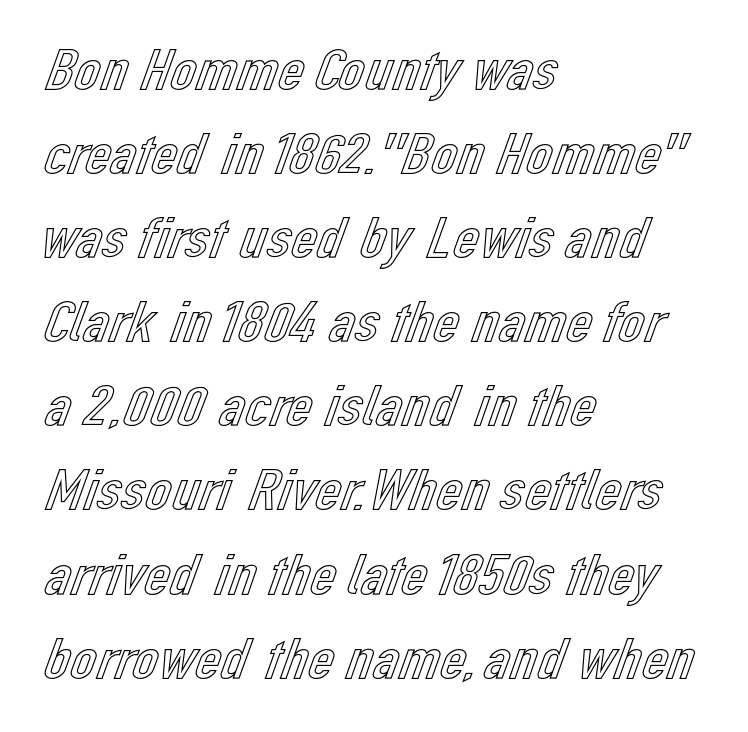
Is this a fixed-width face? No — the glyphs have proportional, varying widths. You could call the tracking neutral — neither tight nor loose. The paragraph has a hard left edge and a soft right edge. Only glyphs here, with clear space below each row. The leading is moderate, giving the passage an even texture.
